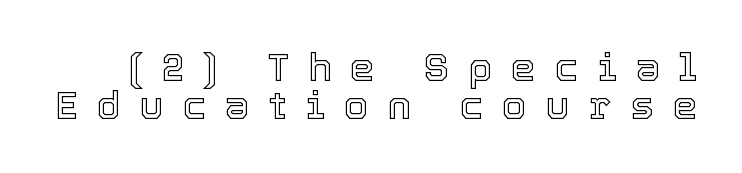
Q: Is the text italic (slanted)? A: No, it is upright.
Q: Is the text underlined? A: No.
Q: Is the spacing between letters normal or unusually wide? A: Unusually wide.
Q: Is the spacing between lines tight, normal or loose? A: Tight.
Q: Width (condensed, normal, or wide)? A: Normal.
Q: x-height? A: Medium.
Q: Monospaced? A: No.
